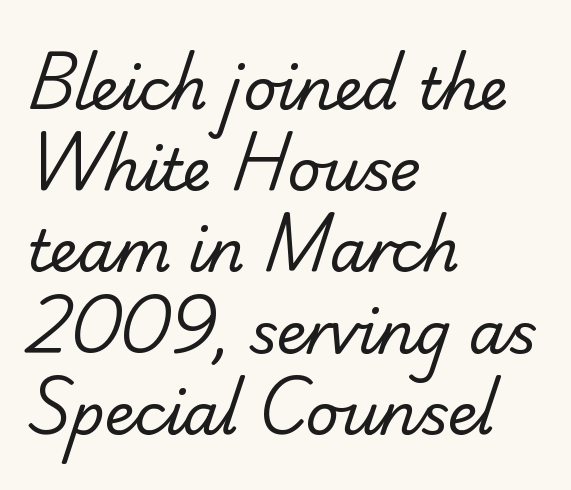
The image shows 58 px regular-weight sans-serif type; set left-aligned, normal line spacing (1.4x), normal letter spacing, not underlined; low stroke contrast and a small x-height.
